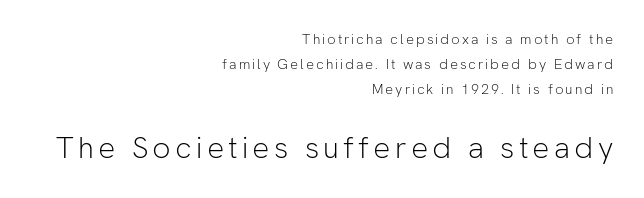
{"serif": "no", "italic": "no", "bold": "no", "weight": "light", "width": "normal", "stroke_contrast": "low", "x_height": "medium", "monospaced": "no", "underline": "no", "align": "right", "line_spacing_ratio": 1.79, "larger_block": "second", "size_ratio": 2.14, "glyph_px": 30}
